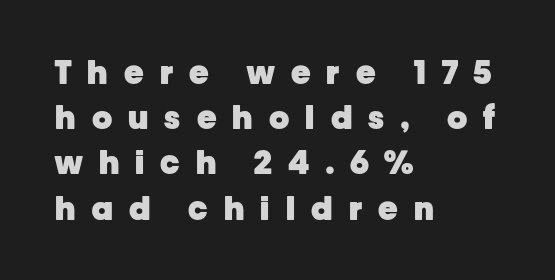
Q: Is the text bold? A: Yes.
Q: Is the text italic (slanted)? A: No, it is upright.
Q: Is the typeface a serif or a sans-serif typeface? A: Sans-serif.
Q: Is the text underlined? A: No.
Q: How is the paragraph aligned? A: Left-aligned.
Q: Is the spacing between letters normal or unusually wide? A: Unusually wide.
Q: Is the spacing between lines tight, normal or loose? A: Normal.
Q: Width (condensed, normal, or wide)? A: Normal.
Q: Stroke contrast? A: Low.
Q: x-height? A: Medium.
Q: Monospaced? A: No.
